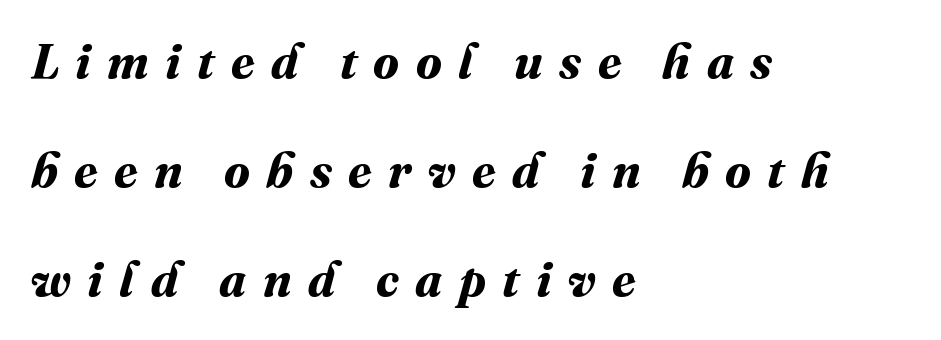
The rendering uses natural spacing where letterforms have individual widths. There is plenty of visible air inserted between adjacent glyphs. Horizontal bands of white between lines are thick stripes. Every row of glyphs begins at an identical x-position on the left. The strip under each line holds only bare page.
